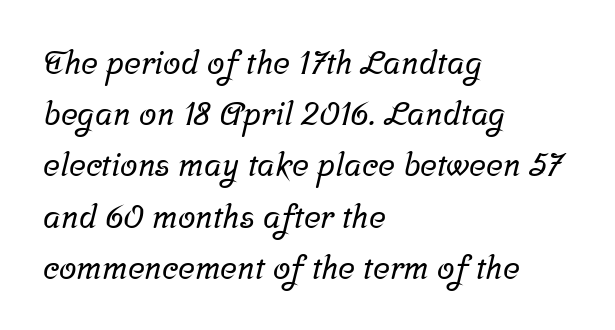
This block has exactly the height ordinary leading produces. The passage shown is typed in a proportional face where columns would drift. The paragraph shown leans on its left margin. This sample uses plain, unmodified letter spacing. Type without underlining.
